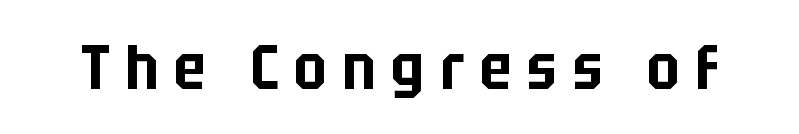
The face used here is a sans, in the tradition of grotesques and geometrics. You could not count columns in this text — the font is proportionally spaced. Display-style spreading of the glyphs; the letterfit is very open. Letters rest on an invisible, unmarked baseline. Designer's note — italics off, roman on.
